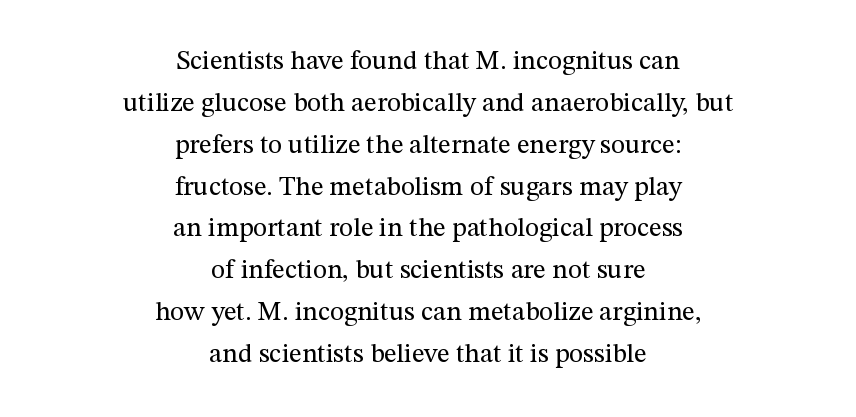
How would I describe the line gaps? Plain and ordinary. This is roman type, the default non-slanted kind. Reading down the block, each line starts at a different indent, mirrored at its end. Has an underline been added? It has not. The strokes carry an ordinary text weight at most. The tracking reads as untouched default to a designer's eye.
